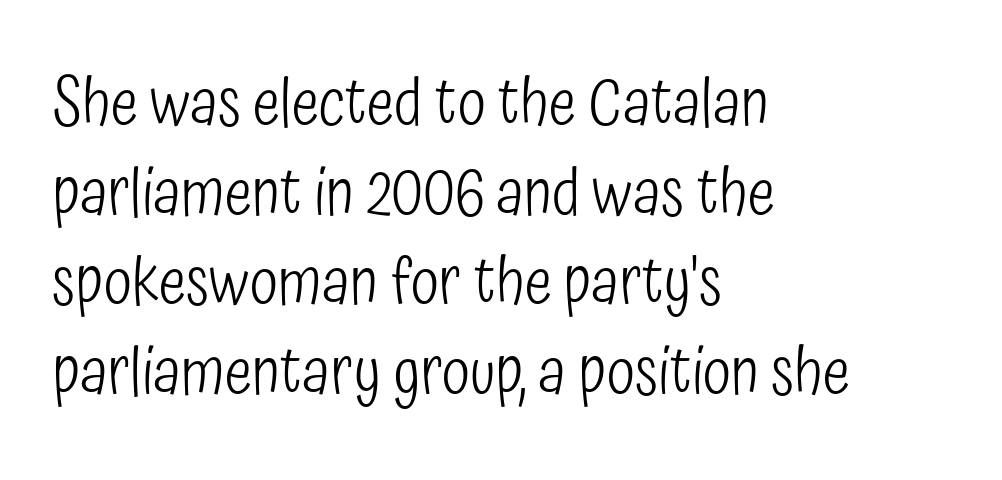
The image shows 65 px light, condensed sans-serif type, upright; set left-aligned, normal line spacing (1.38x), normal letter spacing, not underlined; low stroke contrast and a medium x-height.
